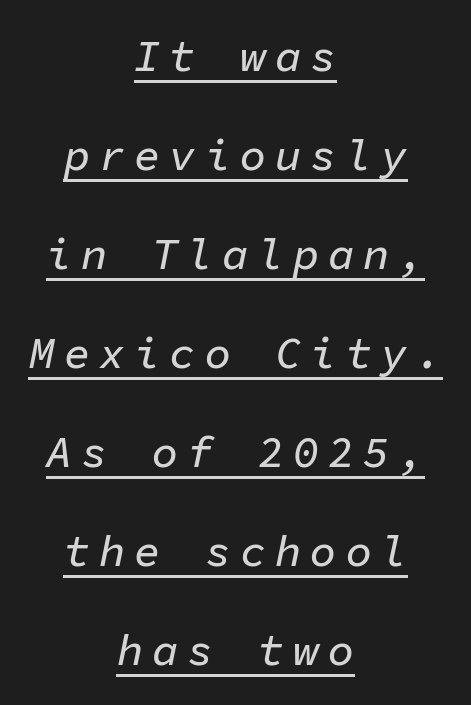
{"italic": "yes", "lean": "right", "slant_degrees": 11, "width": "normal", "stroke_contrast": "low", "x_height": "medium", "monospaced": "yes", "underline": "yes", "align": "center", "line_spacing": "loose", "line_spacing_ratio": 2.25, "letter_spacing": "wide", "letter_spacing_em": 0.2, "glyph_px": 44}
